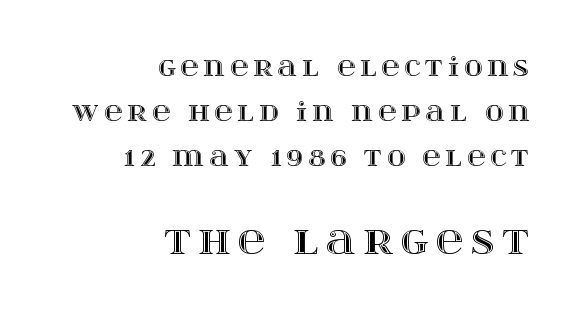
Two sizes are in play, and the larger belongs to the second block. The passage shown is typed in a proportional face where columns would drift. Descenders are the only things crossing below the line. Does the copy run flush right? Yes — the right margin is perfectly even. Do the letters lean? They stand straight.
